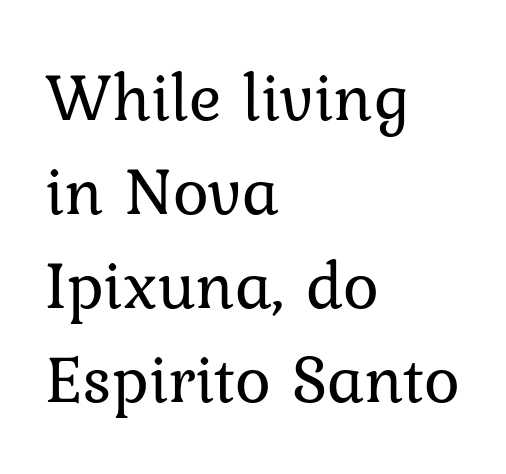
Q: Is the text bold? A: No.
Q: Is the text italic (slanted)? A: No, it is upright.
Q: Is the typeface a serif or a sans-serif typeface? A: Serif.
Q: Is the text underlined? A: No.
Q: How is the paragraph aligned? A: Left-aligned.
Q: Is the spacing between letters normal or unusually wide? A: Normal.
Q: Is the spacing between lines tight, normal or loose? A: Normal.
Q: Width (condensed, normal, or wide)? A: Normal.
Q: Stroke contrast? A: Low.
Q: x-height? A: Medium.
Q: Monospaced? A: No.
